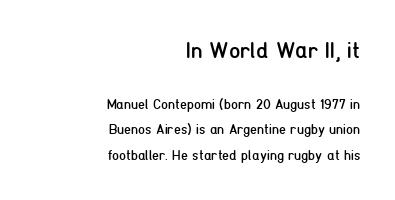
{"italic": "no", "bold": "no", "underline": "no", "align": "right", "line_spacing_ratio": 1.81, "letter_spacing": "normal", "letter_spacing_em": 0.0, "larger_block": "first", "size_ratio": 1.64, "glyph_px": 23}
